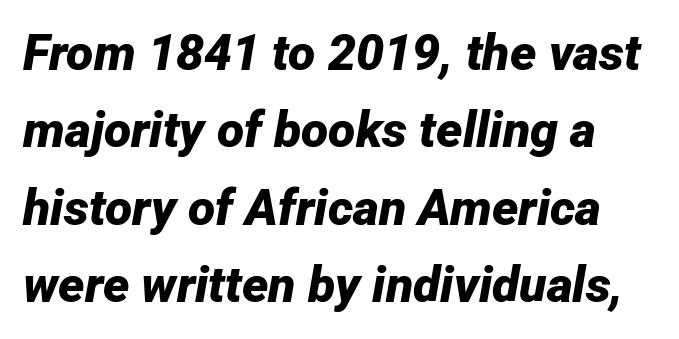
Q: Is the text bold? A: Yes.
Q: Is the text italic (slanted)? A: Yes, it leans right by about 12 degrees.
Q: Is the text underlined? A: No.
Q: Is the spacing between letters normal or unusually wide? A: Normal.
Q: Is the spacing between lines tight, normal or loose? A: Normal.
Q: Width (condensed, normal, or wide)? A: Normal.
Q: Stroke contrast? A: Low.
Q: x-height? A: Medium.
Q: Monospaced? A: No.
